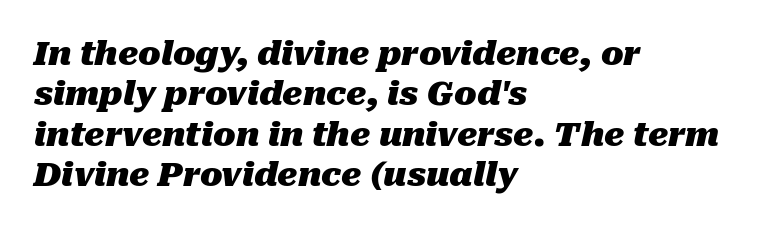
Q: Is the text bold? A: Yes.
Q: Is the text italic (slanted)? A: Yes, it leans right by about 10 degrees.
Q: Is the text underlined? A: No.
Q: How is the paragraph aligned? A: Left-aligned.
Q: Is the spacing between letters normal or unusually wide? A: Normal.
Q: Width (condensed, normal, or wide)? A: Normal.
Q: Stroke contrast? A: Medium.
Q: x-height? A: Medium.
Q: Monospaced? A: No.
